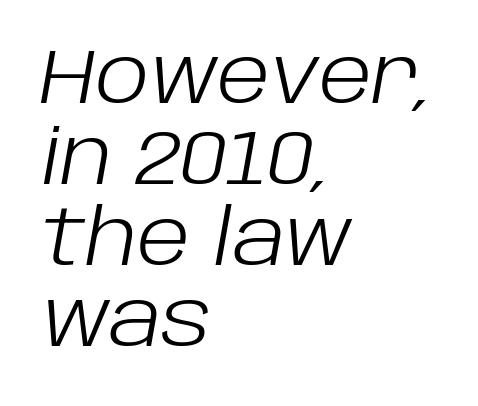
The passage shown is typed in a proportional face where columns would drift. If you measured baseline to baseline, you'd find a short distance. Tracking value appears to be zero — textbook default spacing. The strokes are not fattened; the text isn't bold. When letters slant like this, we call the style italic. Quick note: underline off.
